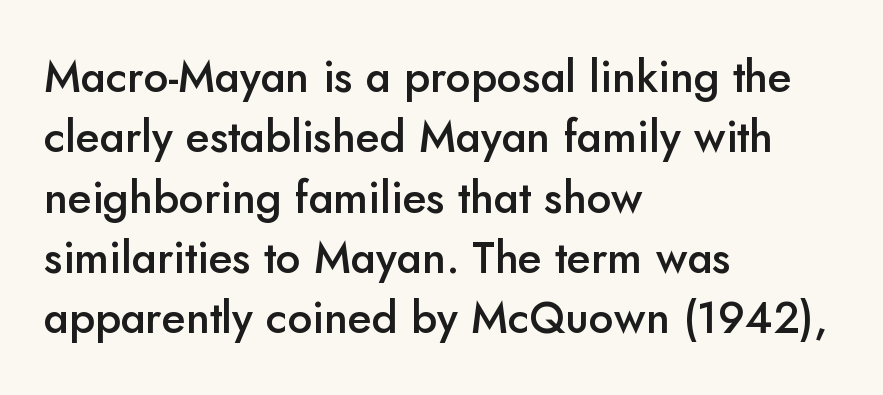
Q: Is the text bold? A: Semi-bold.
Q: Is the text italic (slanted)? A: No, it is upright.
Q: Is the typeface a serif or a sans-serif typeface? A: Sans-serif.
Q: Is the text underlined? A: No.
Q: How is the paragraph aligned? A: Left-aligned.
Q: Is the spacing between letters normal or unusually wide? A: Normal.
Q: Is the spacing between lines tight, normal or loose? A: Normal.
Q: Width (condensed, normal, or wide)? A: Normal.
Q: Stroke contrast? A: Low.
Q: x-height? A: Small.
Q: Monospaced? A: No.
